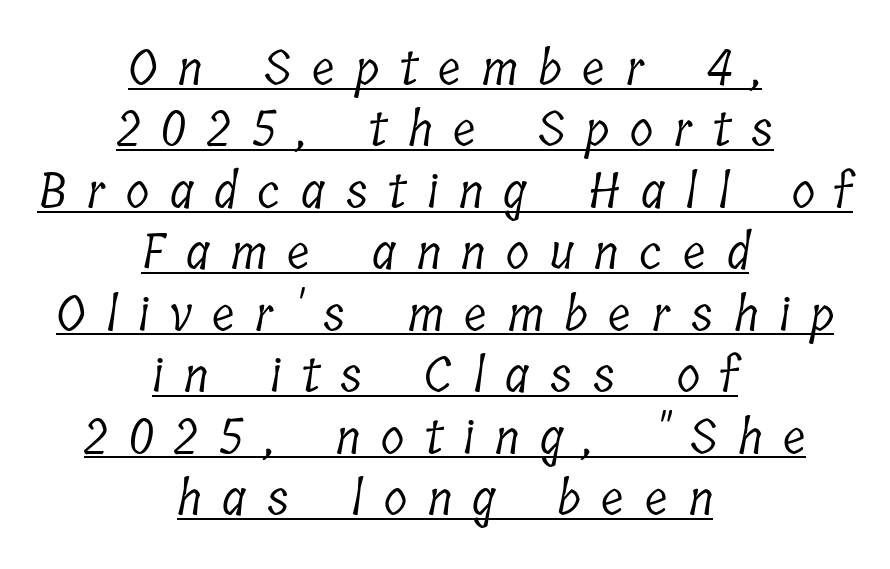
The image shows 48 px light, condensed serif type; set centered, normal line spacing (1.28x), unusually wide letter spacing (+0.43 em), underlined; low stroke contrast and a medium x-height.
